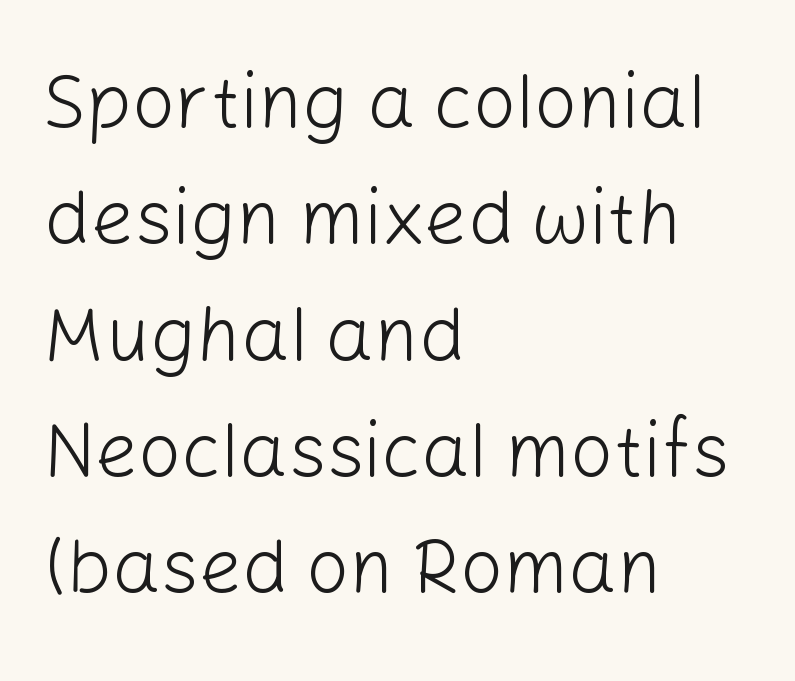
The image shows 76 px light sans-serif type, upright; set left-aligned, normal line spacing (1.53x), normal letter spacing, not underlined; low stroke contrast and a medium x-height.
